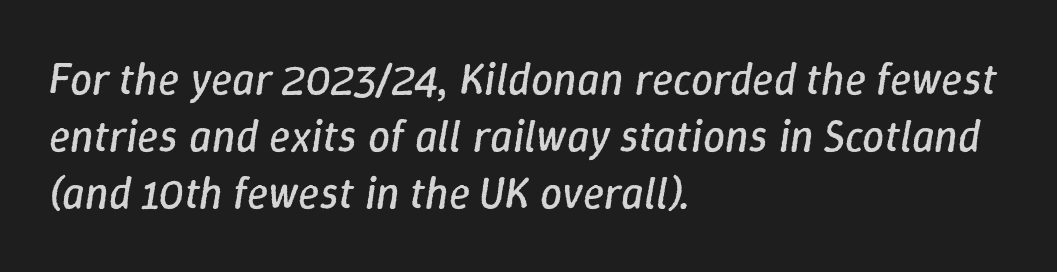
Q: Is the text bold? A: No.
Q: Is the text italic (slanted)? A: Yes, it leans right by about 9 degrees.
Q: Is the text underlined? A: No.
Q: How is the paragraph aligned? A: Left-aligned.
Q: Is the spacing between letters normal or unusually wide? A: Normal.
Q: Is the spacing between lines tight, normal or loose? A: Normal.
Q: Width (condensed, normal, or wide)? A: Normal.
Q: Stroke contrast? A: Low.
Q: x-height? A: Medium.
Q: Monospaced? A: No.
